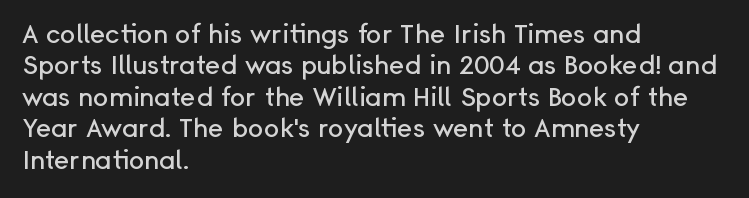
Q: Is the text italic (slanted)? A: No, it is upright.
Q: Is the text underlined? A: No.
Q: How is the paragraph aligned? A: Left-aligned.
Q: Is the spacing between letters normal or unusually wide? A: Normal.
